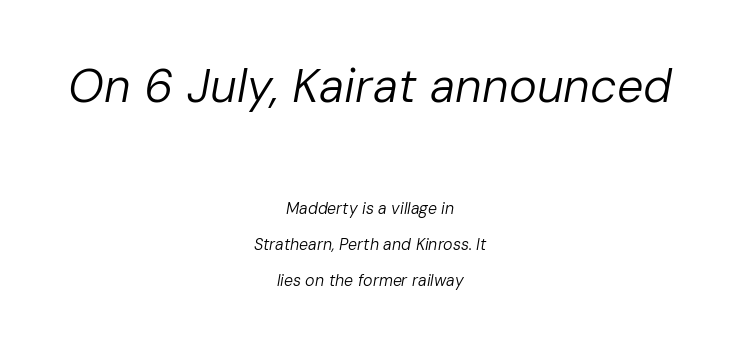
The image shows 47 px regular-weight type, italic (leaning right); set centered, loose line spacing (2.24x), normal letter spacing, not underlined; the first (top) block is 2.94x larger; low stroke contrast and a medium x-height.
